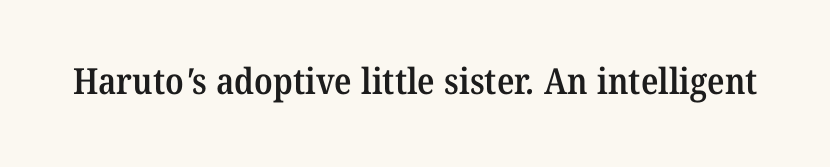
Honestly, there is no underline to notice here at all. I'd describe the lettering as semibold — firm but not a full bold. The face used here is proportionally spaced, like ordinary book or web type. This sample uses a serif face.
